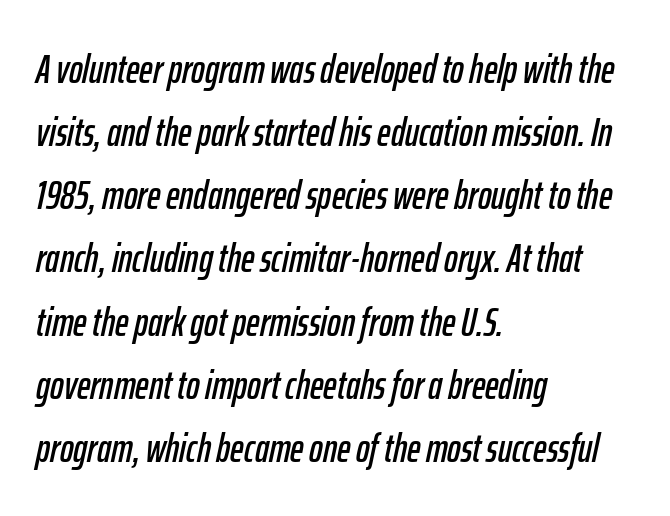
The image shows 41 px condensed type, italic (leaning right); set left-aligned, normal line spacing (1.54x), normal letter spacing, not underlined; low stroke contrast and a medium x-height.
